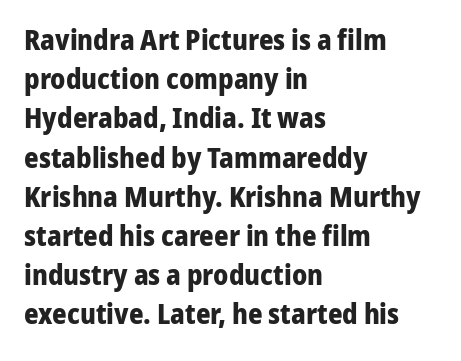
Varying glyph widths throughout — classic text-font behaviour. You can tell it's not italic because the verticals are truly vertical. I'd describe the lettering as bold — thick and assertive. The rows are spaced the way most documents space them. There is no visible air inserted between adjacent glyphs.
